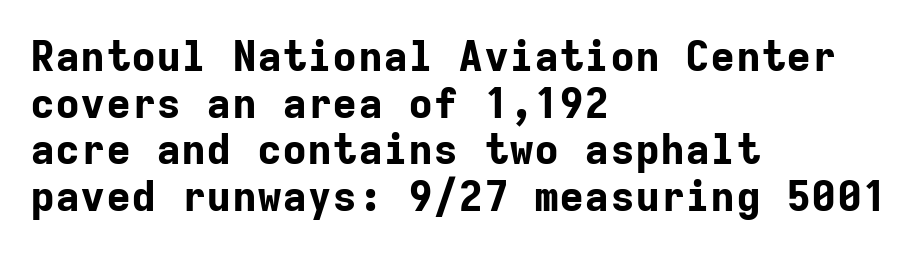
{"serif": "no", "italic": "no", "bold": "yes", "weight": "bold", "width": "normal", "stroke_contrast": "low", "x_height": "medium", "monospaced": "yes", "underline": "no", "align": "left", "line_spacing": "tight", "line_spacing_ratio": 1.11, "letter_spacing": "normal", "letter_spacing_em": 0.0, "glyph_px": 42}
